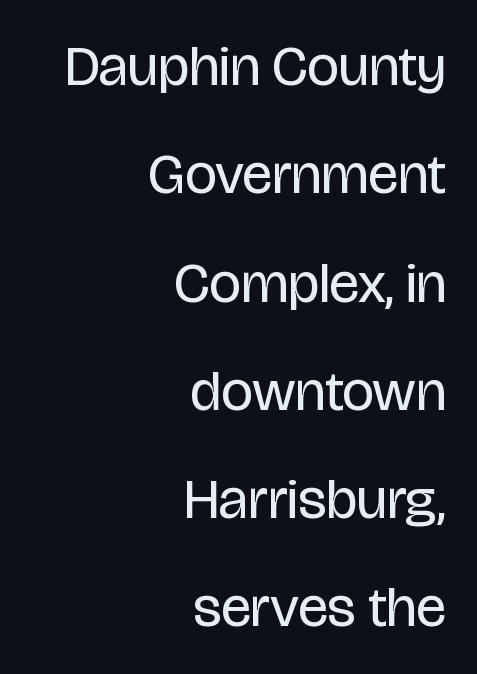
The image shows 57 px regular-weight, condensed sans-serif type, upright; set right-aligned, loose line spacing (1.9x), normal letter spacing, not underlined; low stroke contrast and a large x-height.
